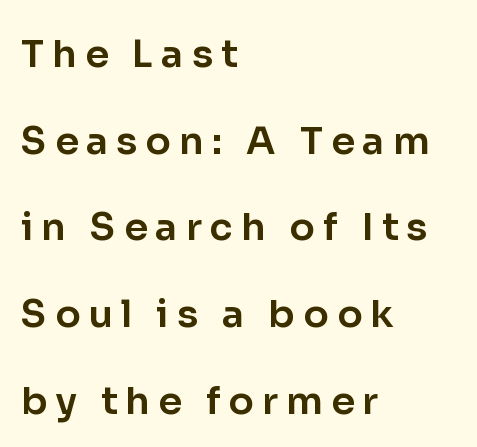
The image shows 38 px sans-serif type, upright; set left-aligned, loose line spacing (2.28x), unusually wide letter spacing (+0.21 em), not underlined; low stroke contrast and a medium x-height.
